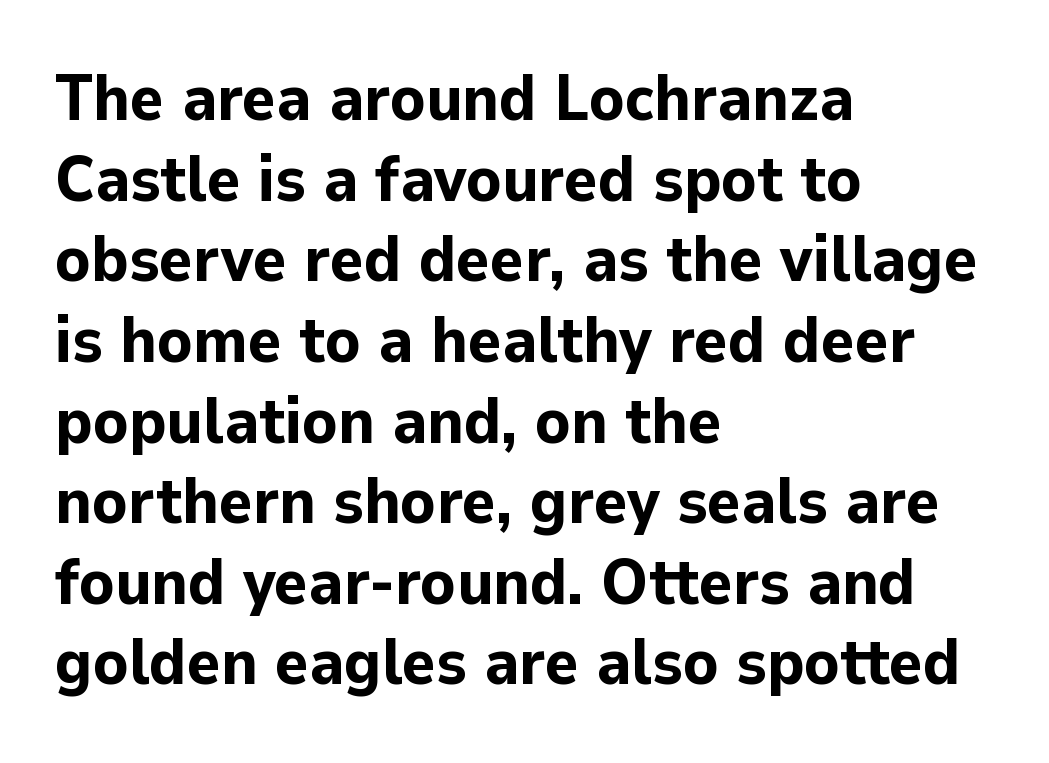
Baseline-to-baseline distance is the conventional proportion of letter height. The face used here has the dense, thick strokes of a bold. The glyphs in this specimen are sans serif. Glance below the letters and you will spot only blank space.
